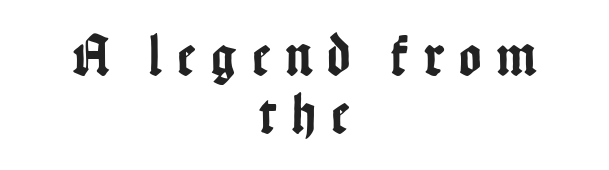
Grotesque or geometric, the face here clearly has no serifs. Does the leading feel generous? Not at all — it's pinched. This rendering widens character spacing well past its baseline value. Do the characters align in a grid? No, the font is proportional. Horizontally, the lines are justified to the midpoint only.
